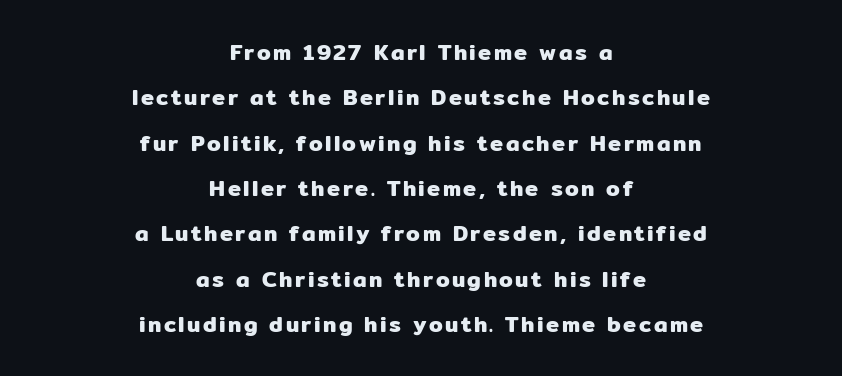
Type without underlining. In terms of leading, this rendering errs on the spacious side. These lines are centered, leaving both edges ragged. These lines were composed using upright roman letters.
